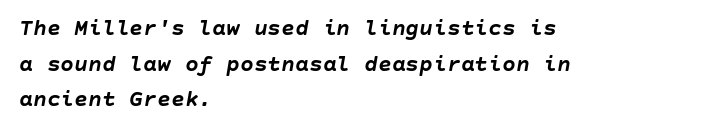
Q: Is the text bold? A: Yes.
Q: Is the text italic (slanted)? A: Yes, it leans right by about 10 degrees.
Q: Is the text underlined? A: No.
Q: How is the paragraph aligned? A: Left-aligned.
Q: Is the spacing between letters normal or unusually wide? A: Normal.
Q: Is the spacing between lines tight, normal or loose? A: Normal.
